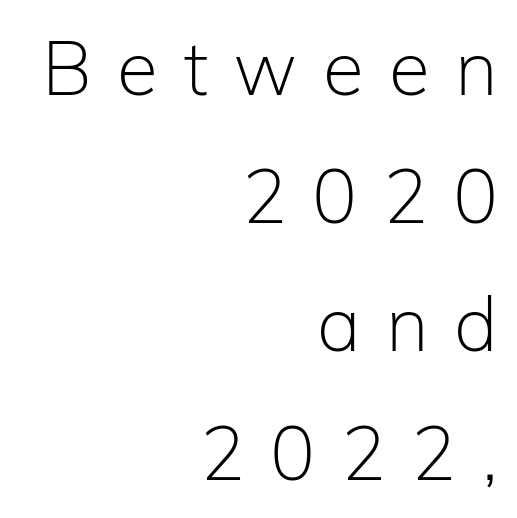
The image shows 75 px light sans-serif type, upright; set right-aligned, line spacing 1.71x, unusually wide letter spacing (+0.34 em), not underlined; low stroke contrast and a medium x-height.
